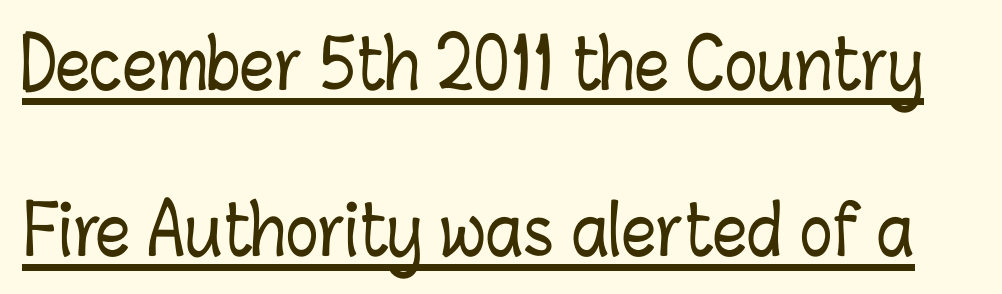
The image shows 68 px condensed type, upright; set loose line spacing (2.44x), normal letter spacing, underlined; low stroke contrast and a medium x-height.
